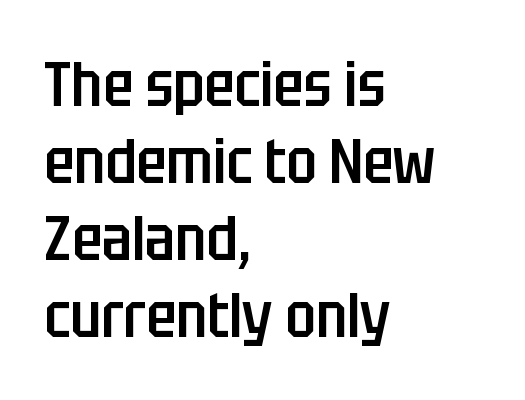
Q: Is the text bold? A: Semi-bold.
Q: Is the text italic (slanted)? A: No, it is upright.
Q: Is the typeface a serif or a sans-serif typeface? A: Sans-serif.
Q: Is the text underlined? A: No.
Q: How is the paragraph aligned? A: Left-aligned.
Q: Is the spacing between letters normal or unusually wide? A: Normal.
Q: Width (condensed, normal, or wide)? A: Condensed.
Q: Stroke contrast? A: Low.
Q: x-height? A: Large.
Q: Monospaced? A: No.
